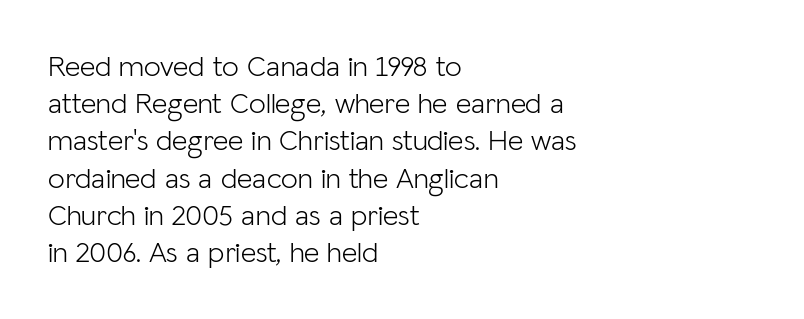
{"serif": "no", "italic": "no", "bold": "no", "weight": "light", "width": "normal", "stroke_contrast": "low", "x_height": "medium", "monospaced": "no", "underline": "no", "align": "left", "line_spacing_ratio": 1.24, "letter_spacing": "normal", "letter_spacing_em": 0.0, "glyph_px": 30}
